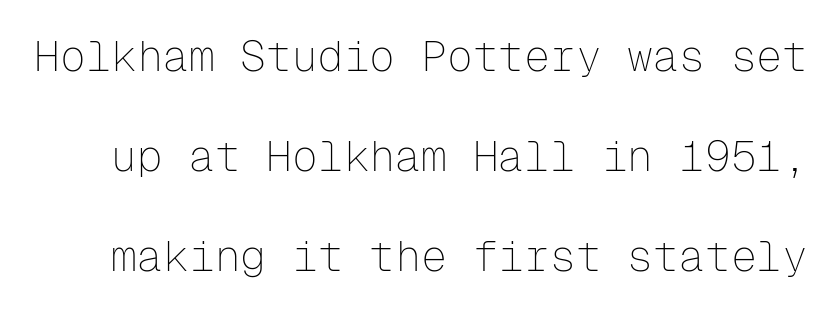
{"serif": "no", "italic": "no", "bold": "no", "weight": "thin", "width": "normal", "stroke_contrast": "low", "x_height": "medium", "monospaced": "yes", "underline": "no", "line_spacing": "loose", "line_spacing_ratio": 2.32, "letter_spacing": "normal", "letter_spacing_em": 0.0, "glyph_px": 43}
